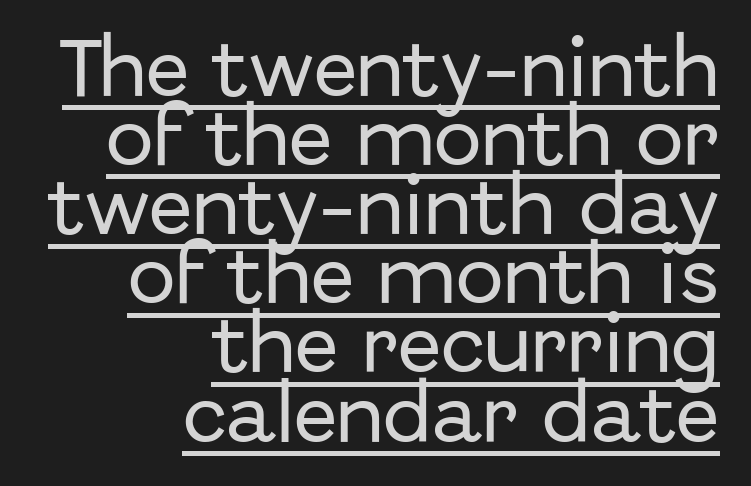
{"serif": "no", "italic": "no", "width": "normal", "stroke_contrast": "low", "x_height": "medium", "monospaced": "no", "underline": "yes", "align": "right", "line_spacing": "tight", "line_spacing_ratio": 1.08, "letter_spacing": "normal", "letter_spacing_em": 0.0, "glyph_px": 64}
